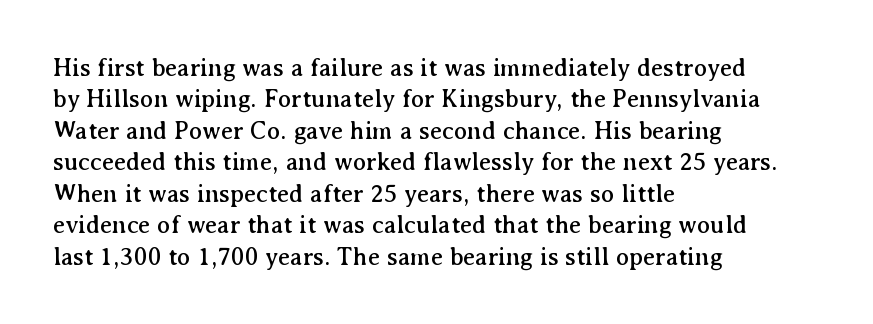
The space directly below the letters is spotless. Whoever set this chose a conventional vertical rhythm. The typesetter chose a ragged-right arrangement here. Posture: straight, roman, zero tilt. Standard letterfit; no display-style spreading of the glyphs.
